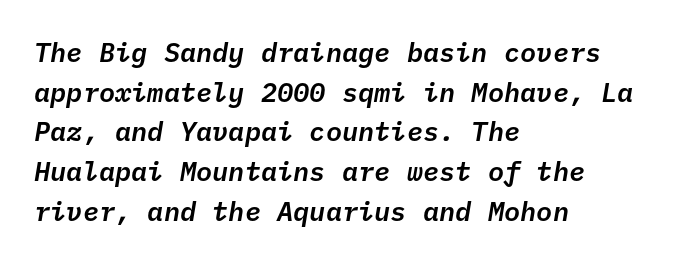
{"italic": "yes", "lean": "right", "slant_degrees": 10, "underline": "no", "align": "left", "line_spacing": "normal", "line_spacing_ratio": 1.47, "letter_spacing": "normal", "letter_spacing_em": 0.0, "glyph_px": 27}
